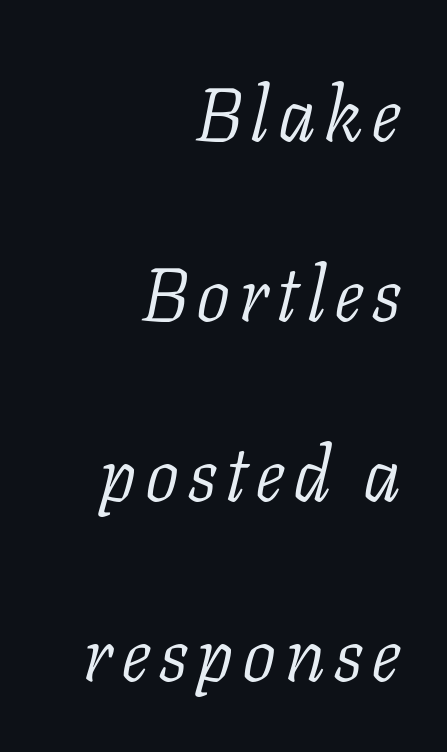
{"serif": "yes", "italic": "yes", "lean": "right", "slant_degrees": 11, "bold": "no", "weight": "light", "width": "normal", "stroke_contrast": "low", "x_height": "medium", "monospaced": "no", "underline": "no", "align": "right", "line_spacing": "loose", "line_spacing_ratio": 2.37, "glyph_px": 76}
